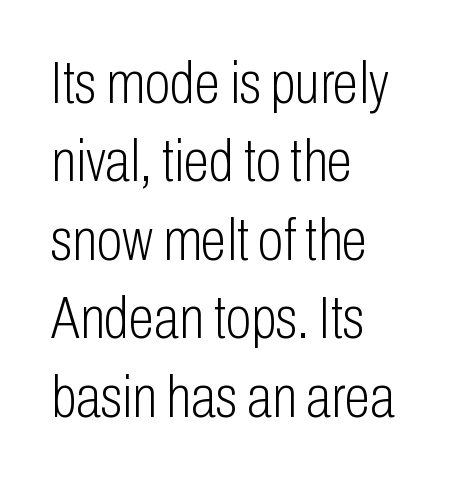
Q: Is the text bold? A: No.
Q: Is the text italic (slanted)? A: No, it is upright.
Q: Is the typeface a serif or a sans-serif typeface? A: Sans-serif.
Q: Is the text underlined? A: No.
Q: How is the paragraph aligned? A: Left-aligned.
Q: Is the spacing between letters normal or unusually wide? A: Normal.
Q: Is the spacing between lines tight, normal or loose? A: Normal.
Q: Width (condensed, normal, or wide)? A: Condensed.
Q: Stroke contrast? A: Low.
Q: x-height? A: Medium.
Q: Monospaced? A: No.
